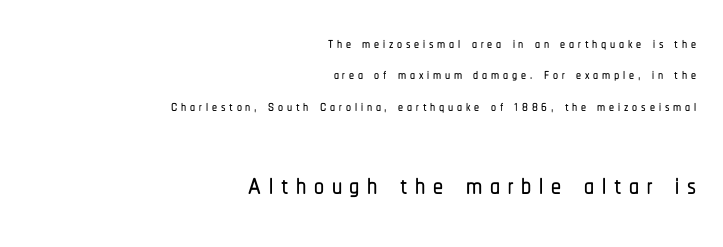
{"serif": "no", "italic": "no", "width": "condensed", "stroke_contrast": "low", "x_height": "medium", "monospaced": "no", "underline": "no", "align": "right", "line_spacing": "normal", "line_spacing_ratio": 1.57, "larger_block": "second", "size_ratio": 2.0, "glyph_px": 40}
